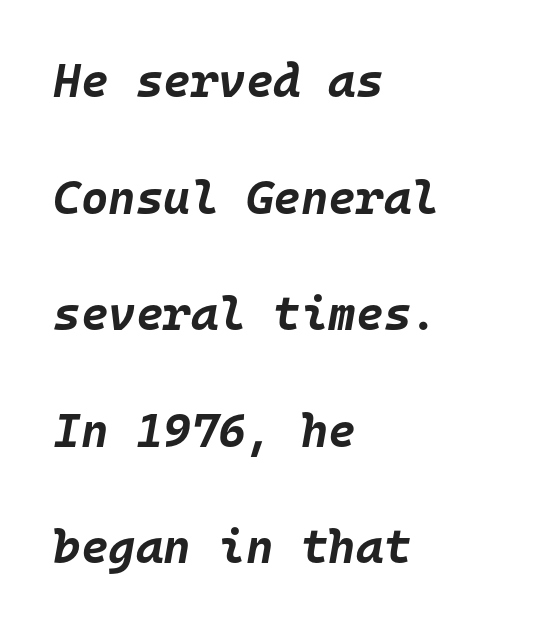
The image shows 47 px bold type, italic (leaning right), monospaced; set left-aligned, loose line spacing (2.48x), normal letter spacing, not underlined; low stroke contrast and a large x-height.
